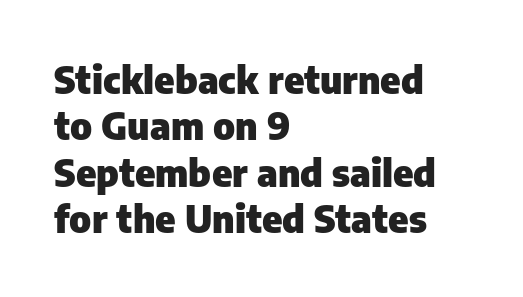
Q: Is the text bold? A: Yes.
Q: Is the text italic (slanted)? A: No, it is upright.
Q: Is the typeface a serif or a sans-serif typeface? A: Sans-serif.
Q: Is the text underlined? A: No.
Q: How is the paragraph aligned? A: Left-aligned.
Q: Is the spacing between letters normal or unusually wide? A: Normal.
Q: Width (condensed, normal, or wide)? A: Normal.
Q: Stroke contrast? A: Low.
Q: x-height? A: Medium.
Q: Monospaced? A: No.
